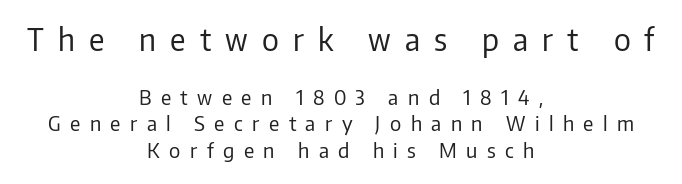
{"serif": "no", "italic": "no", "bold": "no", "weight": "regular", "width": "normal", "stroke_contrast": "low", "x_height": "medium", "monospaced": "no", "underline": "no", "align": "center", "line_spacing": "normal", "line_spacing_ratio": 1.33, "letter_spacing": "wide", "letter_spacing_em": 0.47, "larger_block": "first", "size_ratio": 1.5, "glyph_px": 30}
